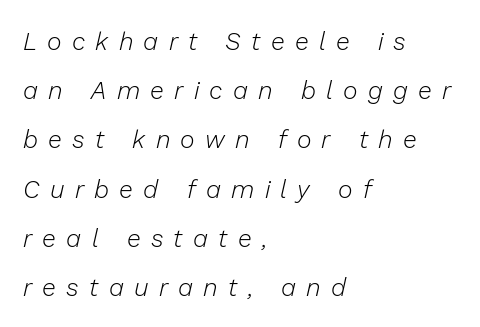
The image shows 25 px text type, italic (leaning right); set left-aligned, loose line spacing (1.97x), unusually wide letter spacing (+0.41 em), not underlined.
